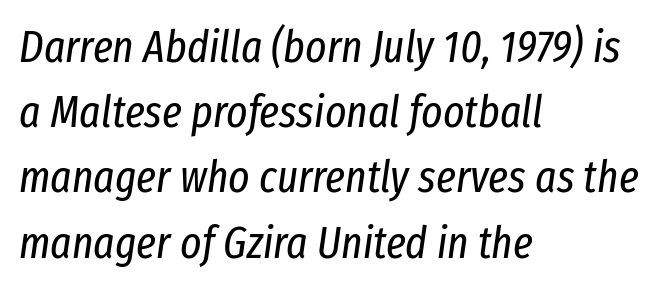
Q: Is the text bold? A: No.
Q: Is the text italic (slanted)? A: Yes, it leans right by about 8 degrees.
Q: Is the text underlined? A: No.
Q: How is the paragraph aligned? A: Left-aligned.
Q: Is the spacing between letters normal or unusually wide? A: Normal.
Q: Is the spacing between lines tight, normal or loose? A: Normal.
Q: Width (condensed, normal, or wide)? A: Condensed.
Q: Stroke contrast? A: Low.
Q: x-height? A: Medium.
Q: Monospaced? A: No.
